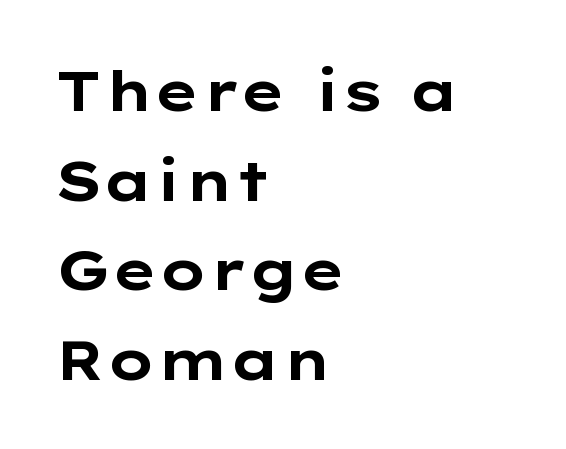
{"serif": "no", "italic": "no", "bold": "yes", "weight": "bold", "width": "wide", "stroke_contrast": "low", "x_height": "medium", "monospaced": "no", "underline": "no", "align": "left", "line_spacing": "normal", "line_spacing_ratio": 1.6, "letter_spacing": "normal", "letter_spacing_em": 0.0, "glyph_px": 56}
